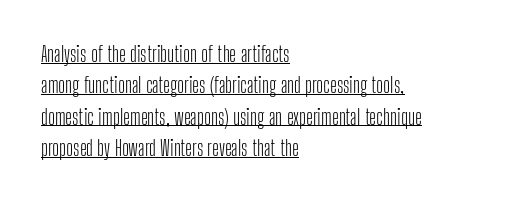
The image shows 21 px text type, upright; set left-aligned, normal line spacing (1.49x), normal letter spacing, underlined.
